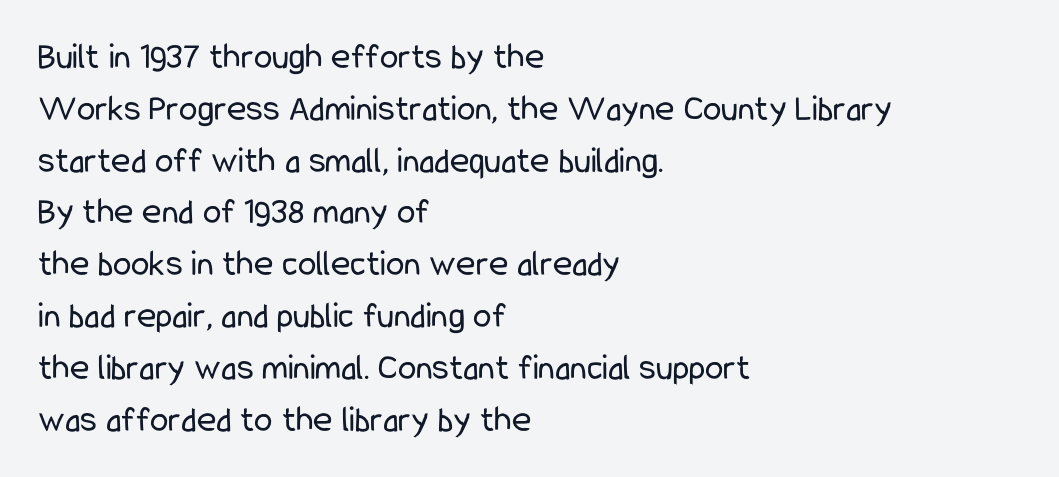
The image shows 37 px regular-weight, condensed sans-serif type, upright; set left-aligned, normal line spacing (1.4x), normal letter spacing, not underlined; low stroke contrast and a medium x-height.
